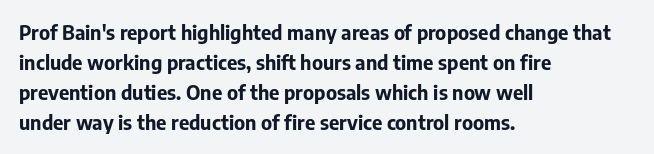
{"italic": "no", "bold": "yes", "underline": "no", "align": "left", "line_spacing": "normal", "line_spacing_ratio": 1.5, "letter_spacing": "normal", "letter_spacing_em": 0.0, "glyph_px": 20}
